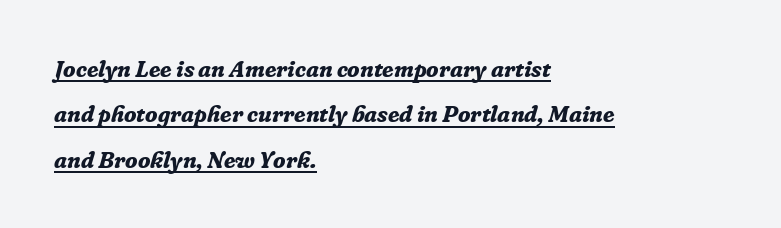
Every character sits at an angle, as italics do. The type is set solid horizontally, with unmodified tracking. The paragraph has a hard left edge and a soft right edge. In terms of leading, this rendering errs on the spacious side. Looks like someone drew a line under every word here.
